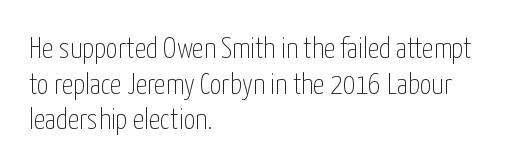
Q: Is the text bold? A: No.
Q: Is the text italic (slanted)? A: No, it is upright.
Q: Is the typeface a serif or a sans-serif typeface? A: Sans-serif.
Q: Is the text underlined? A: No.
Q: How is the paragraph aligned? A: Left-aligned.
Q: Is the spacing between letters normal or unusually wide? A: Normal.
Q: Width (condensed, normal, or wide)? A: Condensed.
Q: Stroke contrast? A: Low.
Q: x-height? A: Medium.
Q: Monospaced? A: No.
